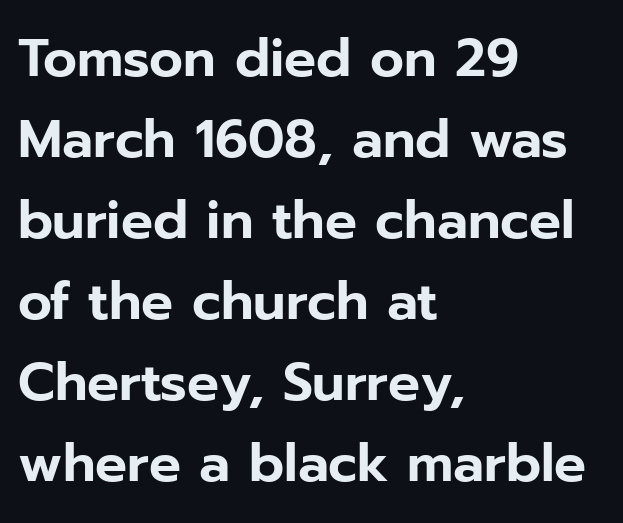
Q: Is the text italic (slanted)? A: No, it is upright.
Q: Is the typeface a serif or a sans-serif typeface? A: Sans-serif.
Q: Is the text underlined? A: No.
Q: How is the paragraph aligned? A: Left-aligned.
Q: Is the spacing between letters normal or unusually wide? A: Normal.
Q: Is the spacing between lines tight, normal or loose? A: Normal.
Q: Width (condensed, normal, or wide)? A: Normal.
Q: Stroke contrast? A: Low.
Q: x-height? A: Medium.
Q: Monospaced? A: No.
